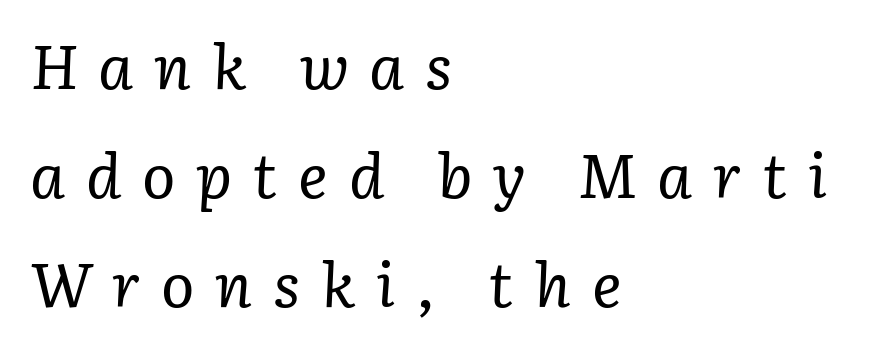
The gaps between neighbouring characters are conspicuously large. Classification — serif. Stroke thickness stays within the range of a standard reading face or lighter. Any mark beneath the type? The region is blank. Is the type slanted? Yes — the strokes lean at a clear angle.
